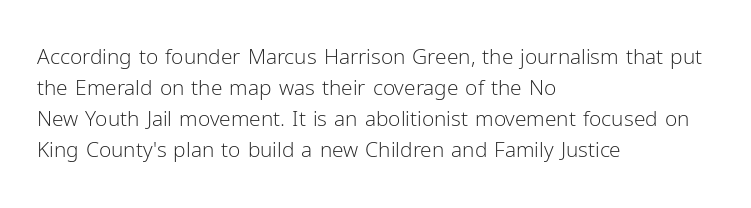
No chunkiness to these letters — they're not bold. The area under the type is left untouched. This rendering uses left alignment, leaving the right contour irregular. The font's upright variant was chosen for this text. Compared with typical body copy, the letter spacing here is the same.
